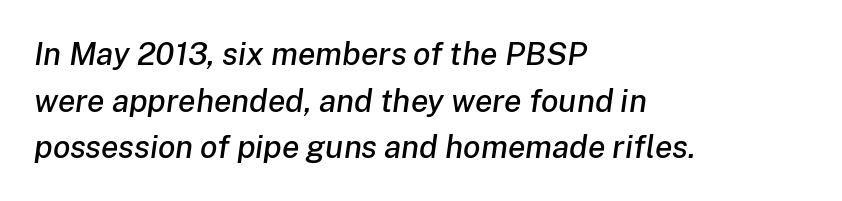
The image shows 32 px text type, italic (leaning right); set left-aligned, normal line spacing (1.46x), normal letter spacing, not underlined; low stroke contrast and a medium x-height.
